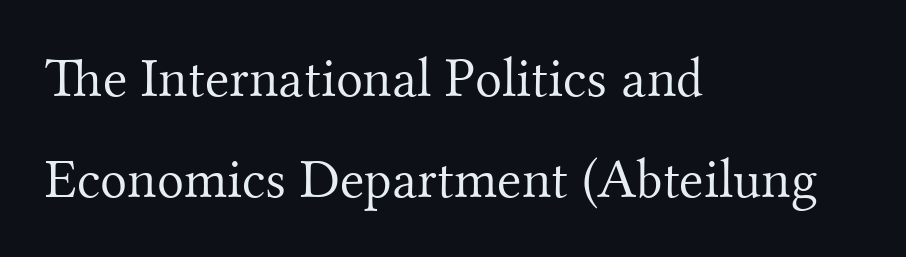
Designer's note — italics off, roman on. The tracking reads as untouched default to a designer's eye. To sum up the face: it has serifs. Underline: absent.
